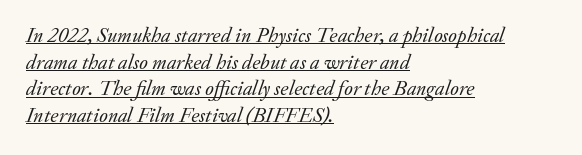
Typeset ragged right — the left edge is the straight one. The font is comparable to plain body text, perhaps lighter. What's the leading like? Ordinary, nothing unusual. Decoration check: the copy is underlined. The tracking reads as untouched default to a designer's eye.
